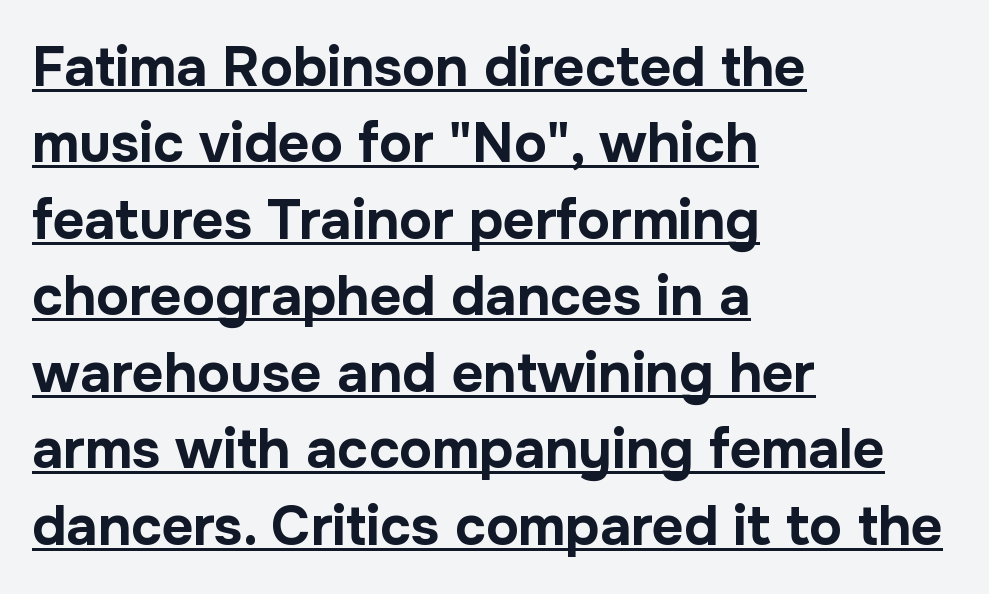
The image shows 55 px bold sans-serif type, upright; set left-aligned, normal line spacing (1.39x), normal letter spacing, underlined; low stroke contrast and a medium x-height.
